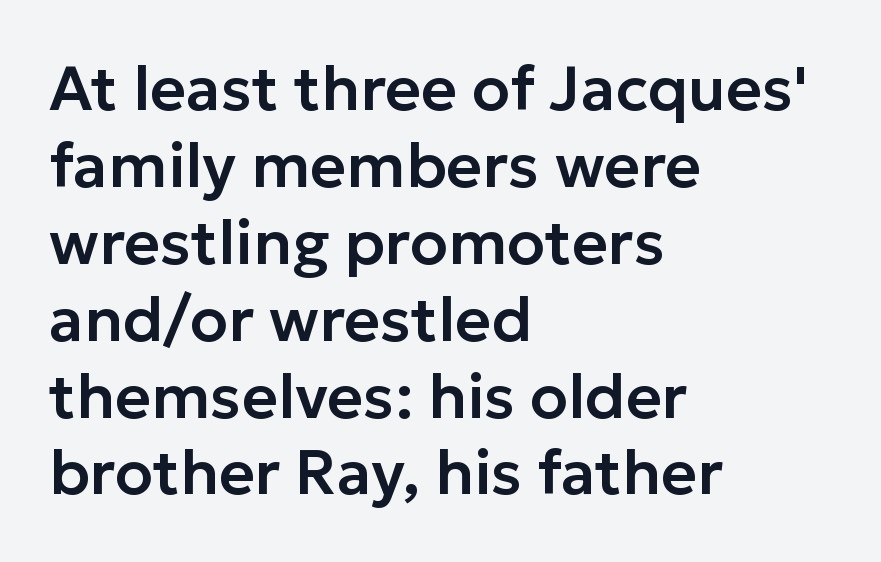
The image shows 62 px sans-serif type, upright; set left-aligned, line spacing 1.24x, normal letter spacing, not underlined; low stroke contrast and a medium x-height.
